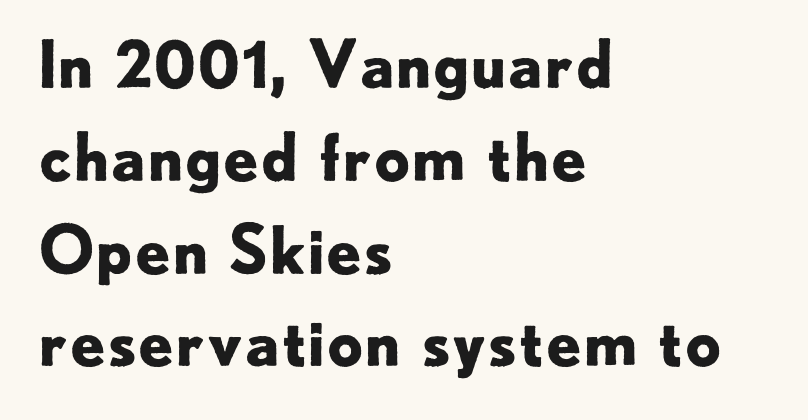
This sample has the flowing, uneven cadence of proportional lettering. Is the type bold? Yes — the strokes are clearly thick and heavy. The lines are quadded left. The text was rendered using a sans face with plain stroke endings.
